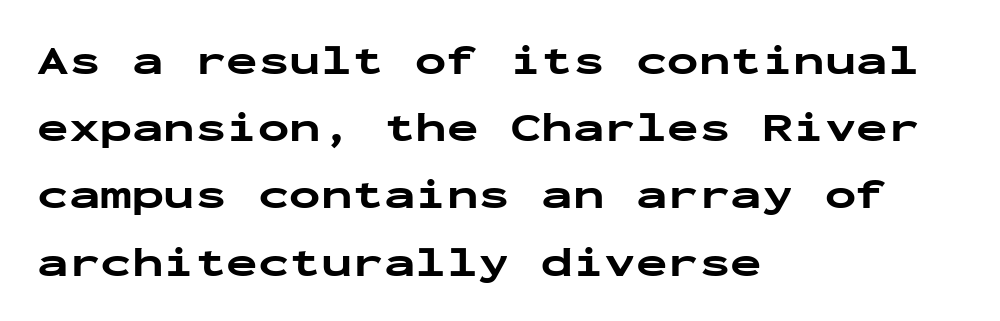
Q: Is the text bold? A: Yes.
Q: Is the text italic (slanted)? A: No, it is upright.
Q: Is the typeface a serif or a sans-serif typeface? A: Sans-serif.
Q: Is the text underlined? A: No.
Q: How is the paragraph aligned? A: Left-aligned.
Q: Is the spacing between letters normal or unusually wide? A: Normal.
Q: Is the spacing between lines tight, normal or loose? A: Normal.
Q: Width (condensed, normal, or wide)? A: Wide.
Q: Stroke contrast? A: Low.
Q: x-height? A: Medium.
Q: Monospaced? A: Yes.
